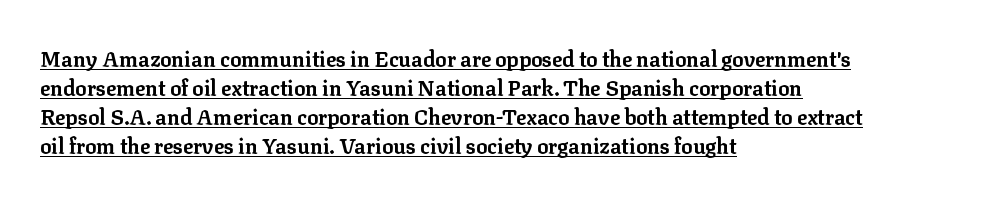
Each line of the rendering has a horizontal stroke beneath the glyphs. A typesetter would mark this as roman, not italic. The characters look thick and weighty, a clear bold. Nothing unusual about the tracking: characters are spaced as the font intends.
